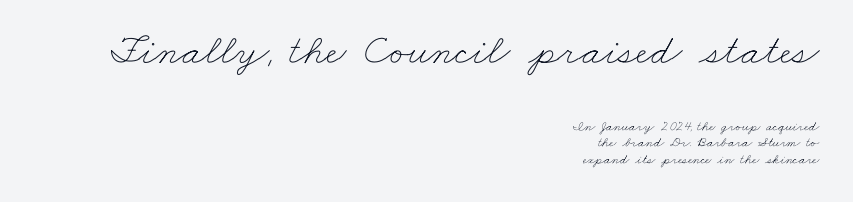
{"bold": "no", "weight": "thin", "width": "wide", "stroke_contrast": "low", "x_height": "small", "monospaced": "no", "underline": "no", "align": "right", "line_spacing_ratio": 1.19, "letter_spacing": "normal", "letter_spacing_em": 0.0, "larger_block": "first", "size_ratio": 3.07, "glyph_px": 43}
